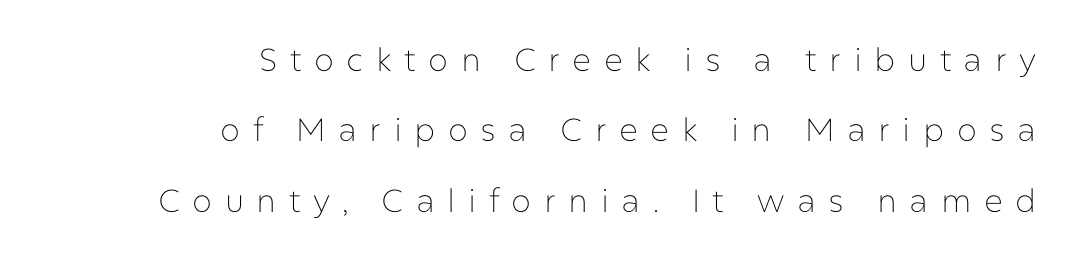
The image shows 32 px thin sans-serif type, upright; set right-aligned, loose line spacing (2.2x), unusually wide letter spacing (+0.39 em), not underlined; low stroke contrast and a medium x-height.
